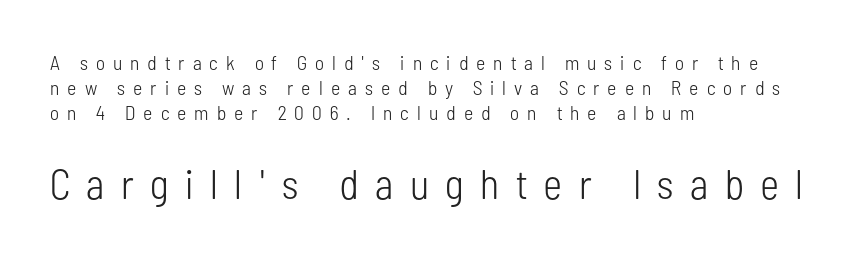
{"serif": "no", "italic": "no", "bold": "no", "weight": "light", "width": "condensed", "stroke_contrast": "low", "x_height": "medium", "monospaced": "no", "underline": "no", "align": "left", "line_spacing": "normal", "line_spacing_ratio": 1.25, "letter_spacing": "wide", "letter_spacing_em": 0.4, "larger_block": "second", "size_ratio": 2.05, "glyph_px": 41}
